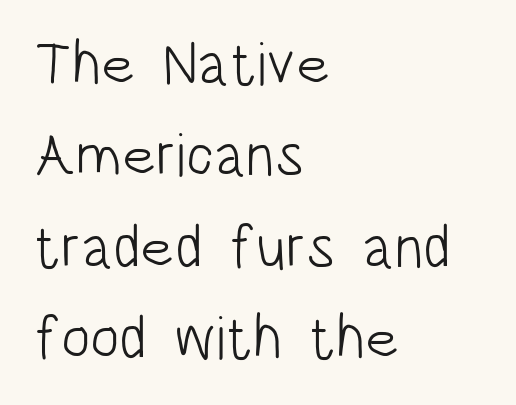
{"serif": "no", "italic": "no", "bold": "no", "weight": "light", "width": "condensed", "stroke_contrast": "low", "x_height": "large", "monospaced": "no", "underline": "no", "align": "left", "line_spacing": "normal", "line_spacing_ratio": 1.5, "letter_spacing": "normal", "letter_spacing_em": 0.0, "glyph_px": 61}
